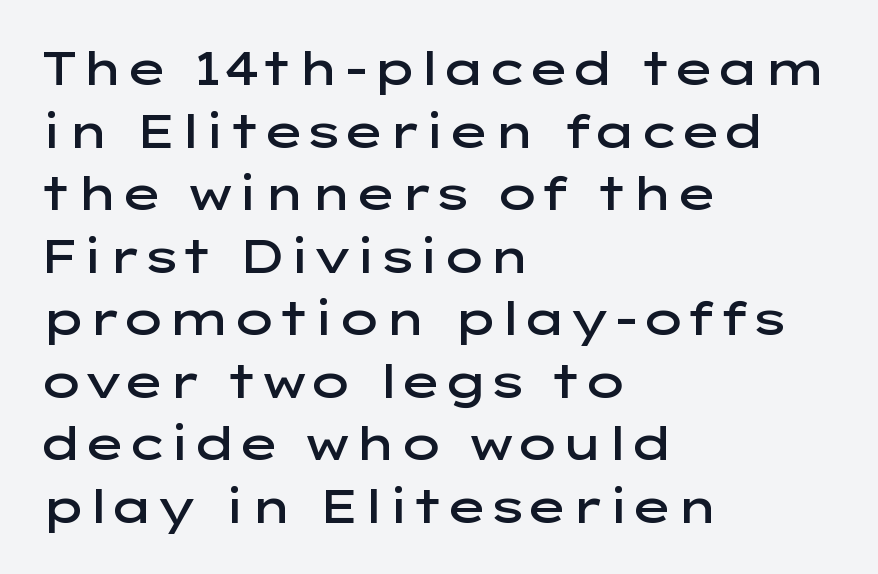
The image shows 46 px semibold, wide sans-serif type, upright; set left-aligned, normal line spacing (1.36x), normal letter spacing, not underlined; low stroke contrast and a medium x-height.
